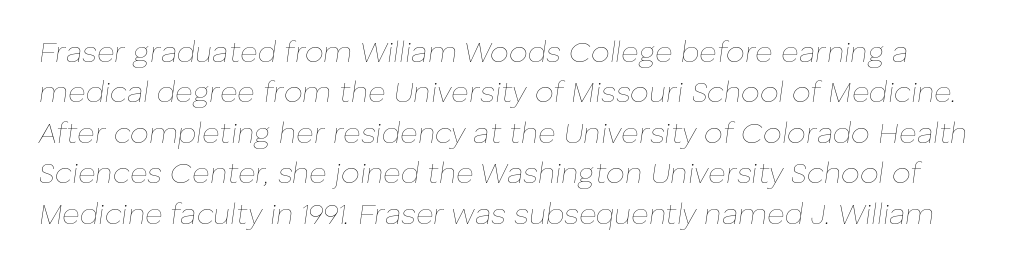
The image shows 30 px thin type, italic (leaning right); set normal line spacing (1.35x), normal letter spacing, not underlined; low stroke contrast and a medium x-height.
